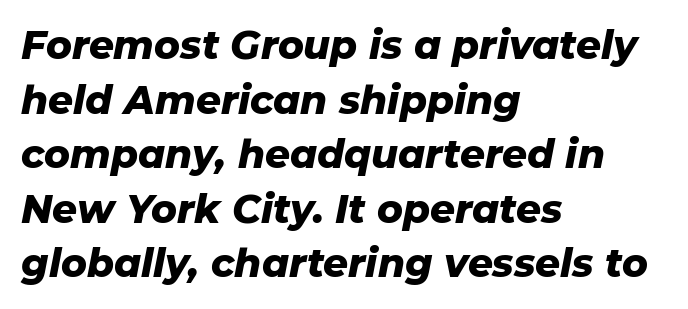
These lines are set flush left with a ragged right edge. Type without underlining. Observe the ordinary spacing: letters are neighbours, not strangers. Stroke thickness is high; the sample reads as a true bold. The letters advance in unequal steps, a hallmark of proportional type.
